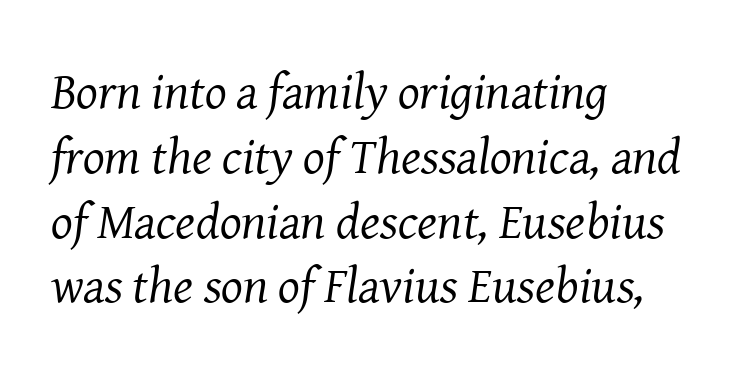
Style check: oblique. Line starts are locked; line ends wander. Decoration check: the copy has no underline. Tracking value appears to be zero — textbook default spacing. Letters have the restrained weight of plain body copy at most. Typographically, this falls in the serif category.
